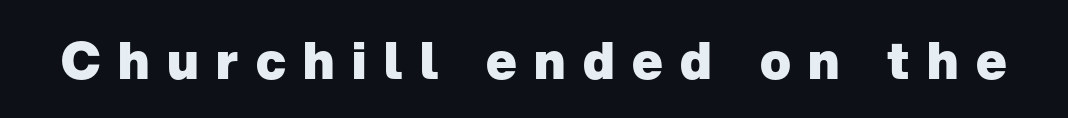
Q: Is the text bold? A: Yes.
Q: Is the text italic (slanted)? A: No, it is upright.
Q: Is the typeface a serif or a sans-serif typeface? A: Sans-serif.
Q: Is the text underlined? A: No.
Q: Is the spacing between letters normal or unusually wide? A: Unusually wide.
Q: Width (condensed, normal, or wide)? A: Normal.
Q: Stroke contrast? A: Low.
Q: x-height? A: Medium.
Q: Monospaced? A: No.
